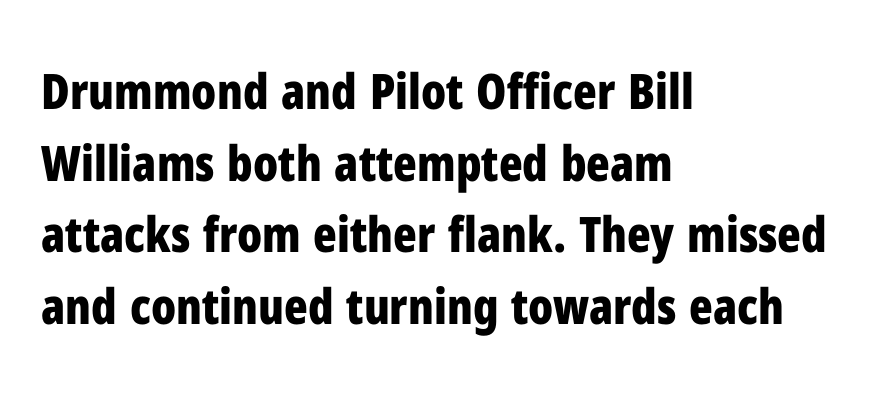
Q: Is the text bold? A: Yes.
Q: Is the text italic (slanted)? A: No, it is upright.
Q: Is the typeface a serif or a sans-serif typeface? A: Sans-serif.
Q: Is the text underlined? A: No.
Q: How is the paragraph aligned? A: Left-aligned.
Q: Is the spacing between letters normal or unusually wide? A: Normal.
Q: Is the spacing between lines tight, normal or loose? A: Normal.
Q: Width (condensed, normal, or wide)? A: Condensed.
Q: Stroke contrast? A: Low.
Q: x-height? A: Medium.
Q: Monospaced? A: No.
